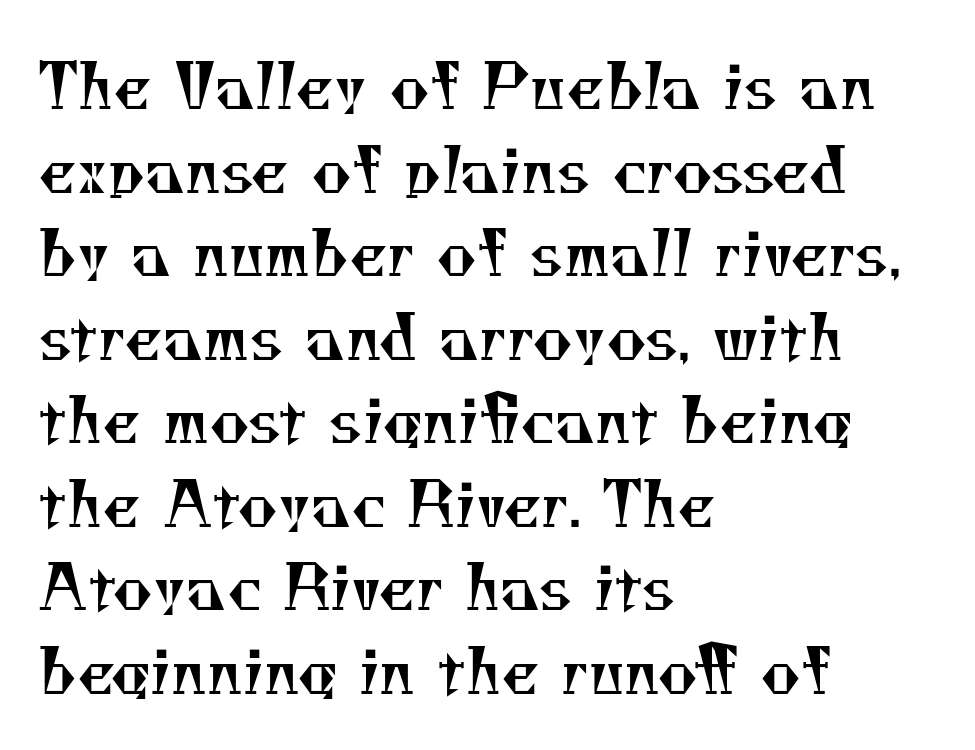
A normal amount of white space separates one row of letters from the next. Are there feet on the stems? There are — it's a serif. Words appear dense and cohesive because spacing is normal. Typeset ragged right — the left edge is the straight one.
